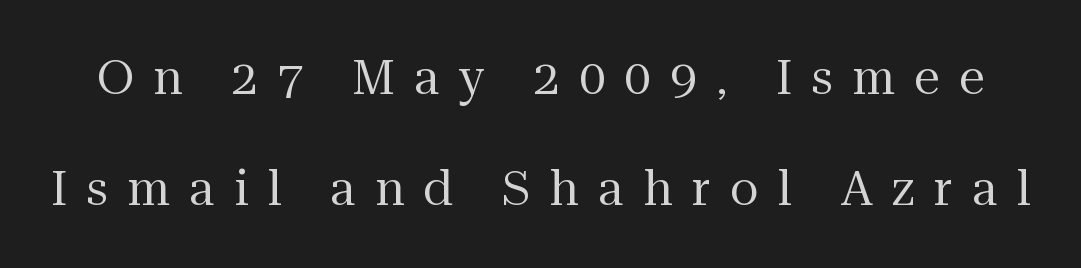
Is there any slant? The stems are plumb. Think of a printed novel: that variable character pitch is what you see here. Summary of vertical rhythm: relaxed, with wide interline spacing. Display-style spreading of the glyphs; the letterfit is very open. Honestly, there is no underline to notice here at all.
